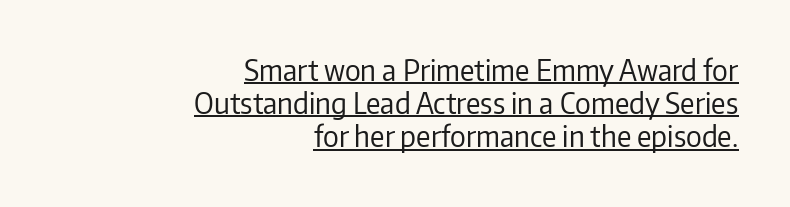
The font's upright variant was chosen for this text. If you drew a ruler down the right edge, every line would touch it. In designer terms, the underline attribute is active on this setting. Do the characters align in a grid? No, the font is proportional.
